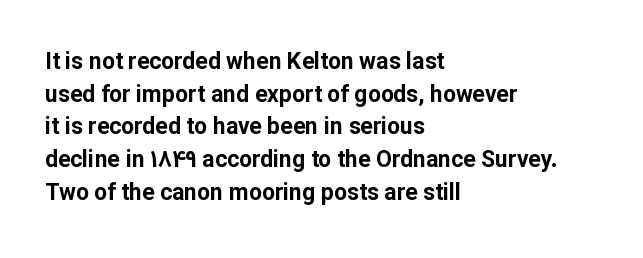
Q: Is the text bold? A: Yes.
Q: Is the text italic (slanted)? A: No, it is upright.
Q: Is the text underlined? A: No.
Q: How is the paragraph aligned? A: Left-aligned.
Q: Is the spacing between letters normal or unusually wide? A: Normal.
Q: Is the spacing between lines tight, normal or loose? A: Normal.
